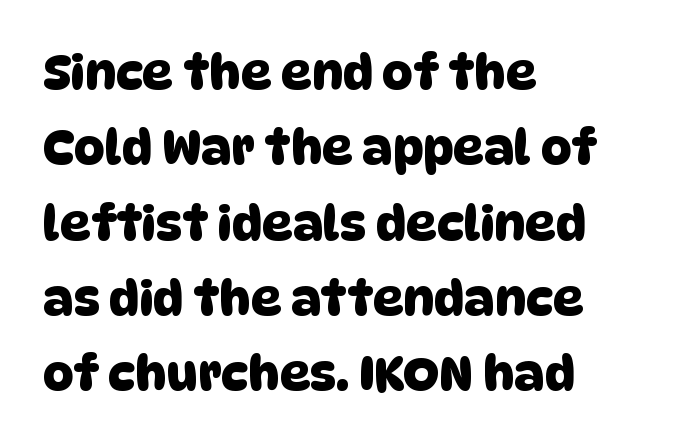
The zone under the glyphs is completely vacant. Is the letter spacing exaggerated? No — it looks like the ordinary default. Observe the absence of serifs on each vertical stroke in this sample. These lines are rendered in a variable-pitch font. Regular leading. One-word summary of the alignment: left.
